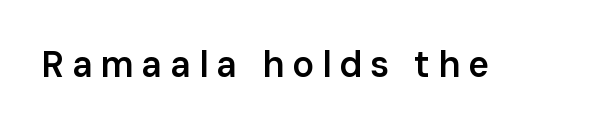
Q: Is the text bold? A: Semi-bold.
Q: Is the text italic (slanted)? A: No, it is upright.
Q: Is the typeface a serif or a sans-serif typeface? A: Sans-serif.
Q: Is the text underlined? A: No.
Q: Is the spacing between letters normal or unusually wide? A: Unusually wide.
Q: Width (condensed, normal, or wide)? A: Normal.
Q: Stroke contrast? A: Low.
Q: x-height? A: Medium.
Q: Monospaced? A: No.
